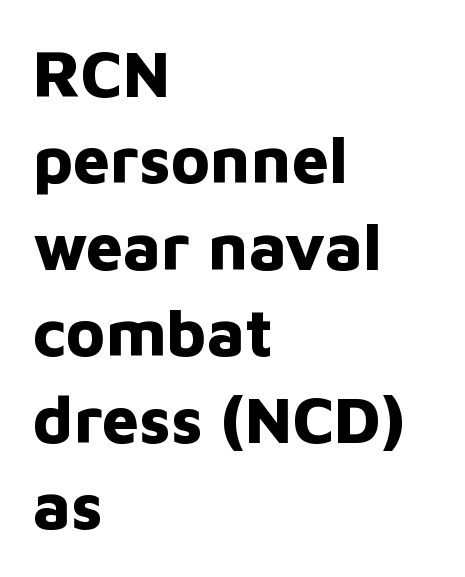
Q: Is the text bold? A: Yes.
Q: Is the text italic (slanted)? A: No, it is upright.
Q: Is the typeface a serif or a sans-serif typeface? A: Sans-serif.
Q: Is the text underlined? A: No.
Q: How is the paragraph aligned? A: Left-aligned.
Q: Is the spacing between letters normal or unusually wide? A: Normal.
Q: Is the spacing between lines tight, normal or loose? A: Normal.
Q: Width (condensed, normal, or wide)? A: Normal.
Q: Stroke contrast? A: Low.
Q: x-height? A: Medium.
Q: Monospaced? A: No.
